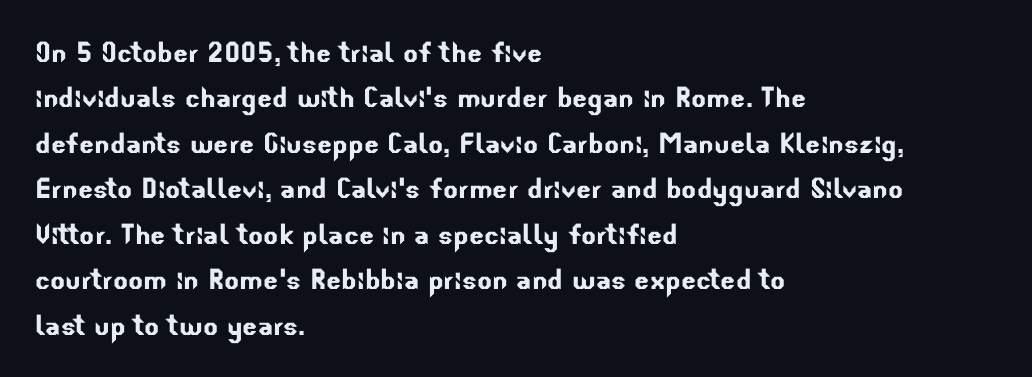
The image shows 35 px sans-serif type; set left-aligned, normal line spacing (1.3x), normal letter spacing, not underlined; low stroke contrast and a small x-height.
